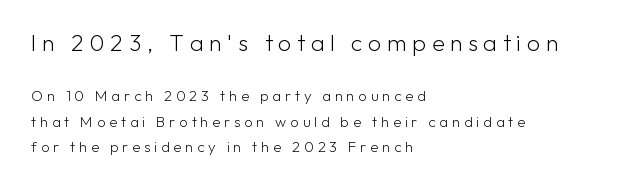
The image shows 23 px text type, upright; set left-aligned, normal line spacing (1.7x), unusually wide letter spacing (+0.25 em), not underlined; the first (top) block is 1.53x larger.
